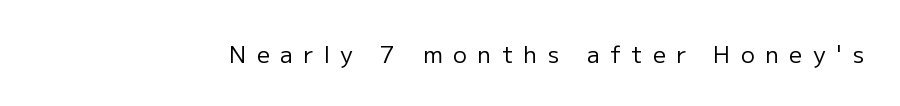
The image shows 23 px text type, upright; set unusually wide letter spacing (+0.46 em), not underlined.
